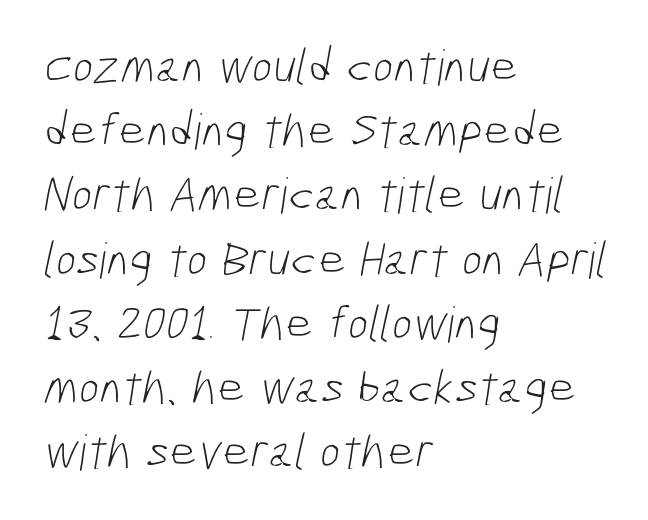
Q: Is the text bold? A: No.
Q: Is the typeface a serif or a sans-serif typeface? A: Sans-serif.
Q: Is the text underlined? A: No.
Q: How is the paragraph aligned? A: Left-aligned.
Q: Is the spacing between letters normal or unusually wide? A: Normal.
Q: Is the spacing between lines tight, normal or loose? A: Normal.
Q: Width (condensed, normal, or wide)? A: Condensed.
Q: Stroke contrast? A: Low.
Q: x-height? A: Medium.
Q: Monospaced? A: No.
